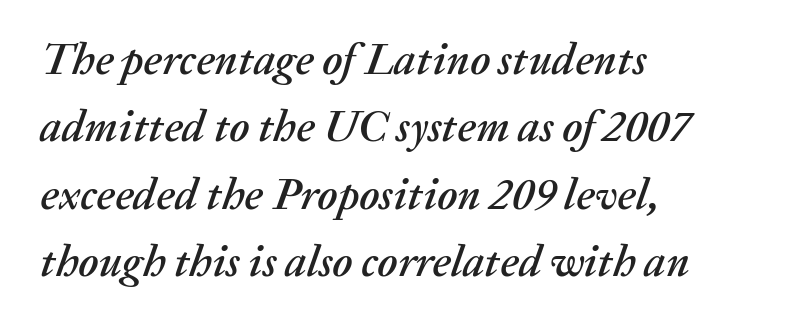
{"italic": "yes", "lean": "right", "slant_degrees": 20, "width": "normal", "stroke_contrast": "medium", "x_height": "medium", "monospaced": "no", "underline": "no", "align": "left", "line_spacing": "normal", "line_spacing_ratio": 1.53, "letter_spacing": "normal", "letter_spacing_em": 0.0, "glyph_px": 44}
